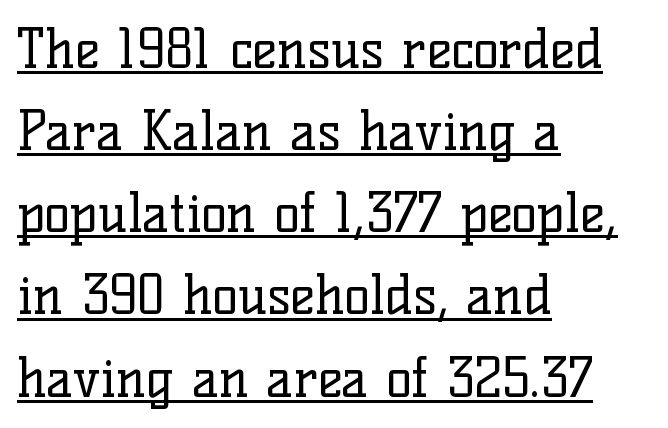
{"serif": "yes", "italic": "no", "bold": "no", "weight": "regular", "width": "normal", "stroke_contrast": "low", "x_height": "medium", "monospaced": "no", "underline": "yes", "align": "left", "line_spacing": "normal", "line_spacing_ratio": 1.55, "letter_spacing": "normal", "letter_spacing_em": 0.0, "glyph_px": 53}
